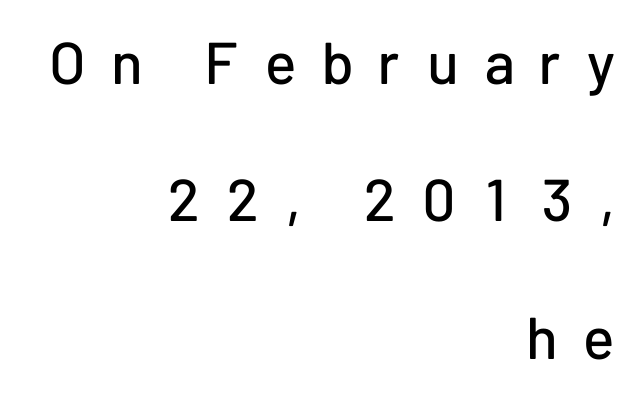
{"serif": "no", "italic": "no", "width": "normal", "stroke_contrast": "low", "x_height": "medium", "monospaced": "no", "underline": "no", "align": "right", "line_spacing": "loose", "line_spacing_ratio": 2.33, "letter_spacing": "wide", "letter_spacing_em": 0.43, "glyph_px": 59}
